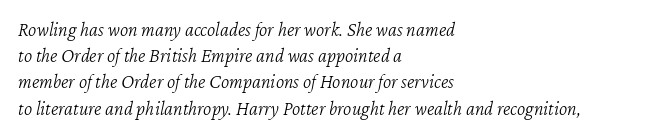
The image shows 20 px text type, italic (leaning right); set left-aligned, normal line spacing (1.31x), normal letter spacing, not underlined.
